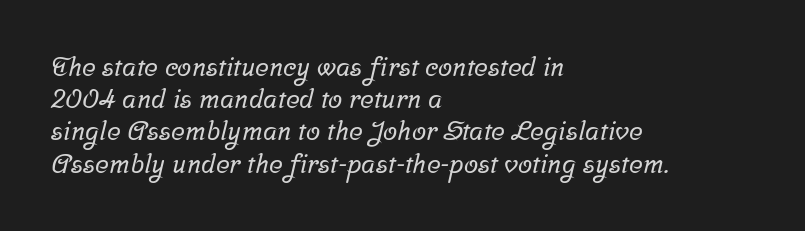
{"underline": "no", "align": "left", "line_spacing_ratio": 1.24, "letter_spacing": "normal", "letter_spacing_em": 0.0, "glyph_px": 26}
